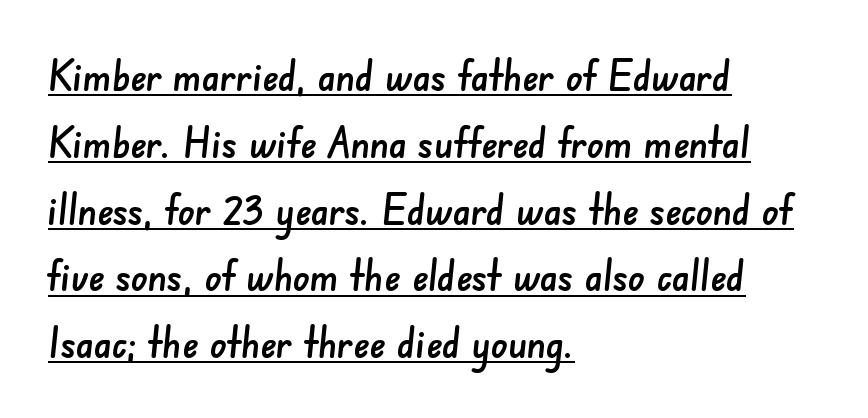
Every row of glyphs begins at an identical x-position on the left. What stands out about the letter spacing? Nothing — it is the standard amount. Note the varied advance widths — an 'i' is clearly narrower than an 'm'. Compared with undecorated copy, this sample adds a rule below the words.
